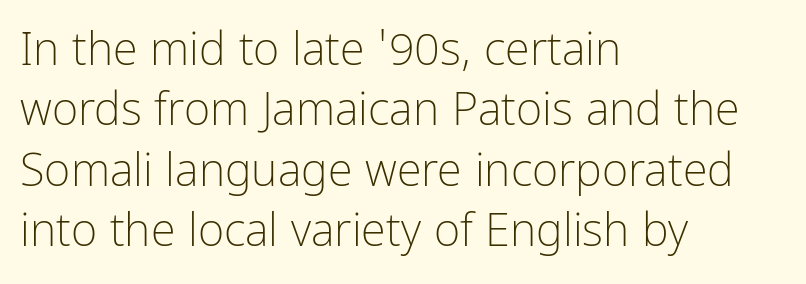
The image shows 45 px light, condensed sans-serif type, upright; set left-aligned, normal line spacing (1.34x), normal letter spacing, not underlined; low stroke contrast and a medium x-height.
